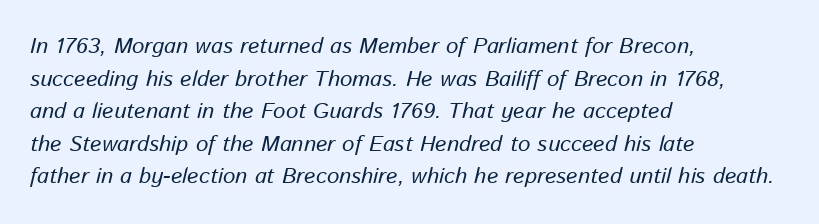
The image shows 22 px text type, italic (leaning right); set left-aligned, normal line spacing (1.48x), normal letter spacing, not underlined.
